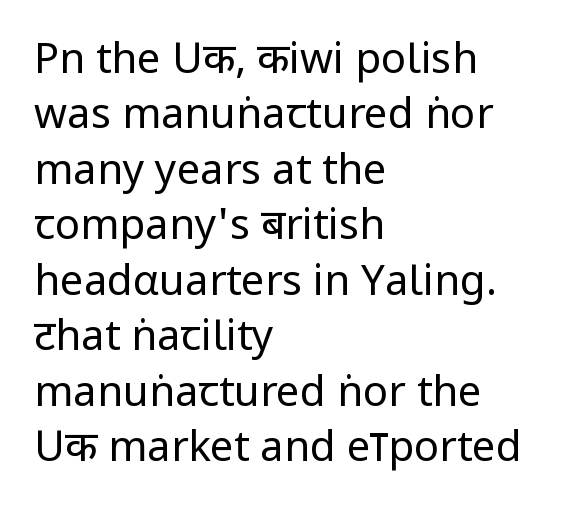
Classification — sans serif. Decoration check: the copy has no underline. On a weight scale, this lands at 450 or below. These lines are set flush left with a ragged right edge. Posture: vertical.
